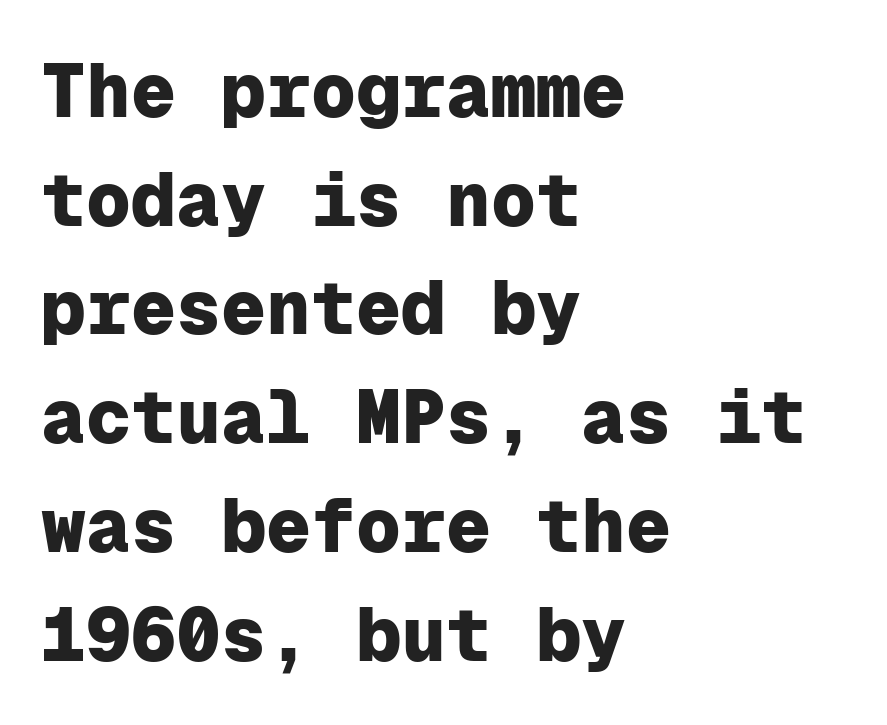
{"serif": "no", "italic": "no", "bold": "yes", "weight": "heavy", "width": "normal", "stroke_contrast": "low", "x_height": "medium", "monospaced": "yes", "underline": "no", "align": "left", "line_spacing": "normal", "line_spacing_ratio": 1.45, "letter_spacing": "normal", "letter_spacing_em": 0.0, "glyph_px": 75}
